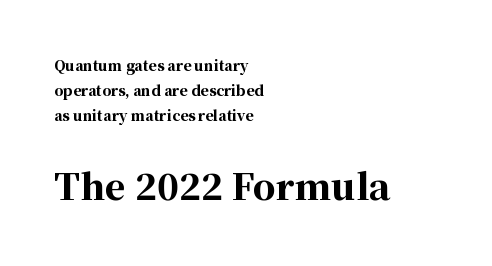
The image shows 36 px bold serif type, upright; set left-aligned, line spacing 1.8x, normal letter spacing, not underlined; the second (bottom) block is 2.57x larger; high stroke contrast and a medium x-height.
